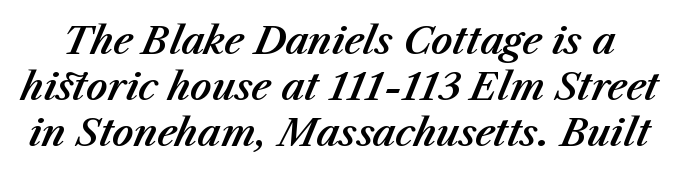
The image shows 37 px text type, italic (leaning right); set normal line spacing (1.25x), normal letter spacing, not underlined; medium stroke contrast and a medium x-height.
